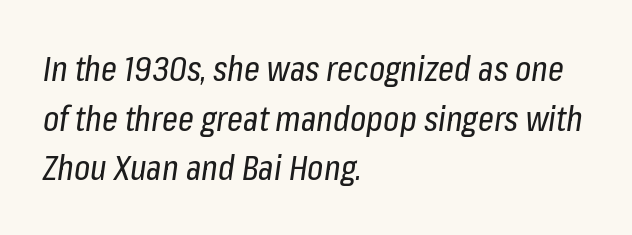
The face used here has a pronounced slope to its letters. The face used here is proportionally spaced, like ordinary book or web type. Nobody drew a line under any word here. No extra ink here — the face is not bold. Does extra space separate the letters? No, they use regular spacing.
